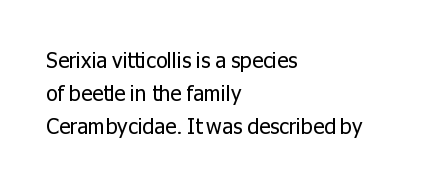
{"italic": "no", "bold": "no", "underline": "no", "align": "left", "line_spacing": "normal", "line_spacing_ratio": 1.57, "letter_spacing": "normal", "letter_spacing_em": 0.0, "glyph_px": 21}
